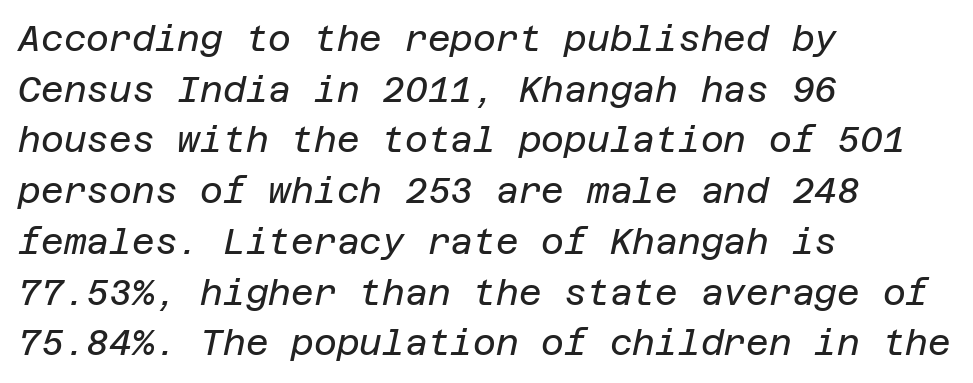
{"italic": "yes", "lean": "right", "slant_degrees": 12, "bold": "no", "weight": "regular", "width": "normal", "stroke_contrast": "low", "x_height": "large", "underline": "no", "align": "left", "line_spacing": "normal", "line_spacing_ratio": 1.45, "letter_spacing": "normal", "letter_spacing_em": 0.0, "glyph_px": 35}
